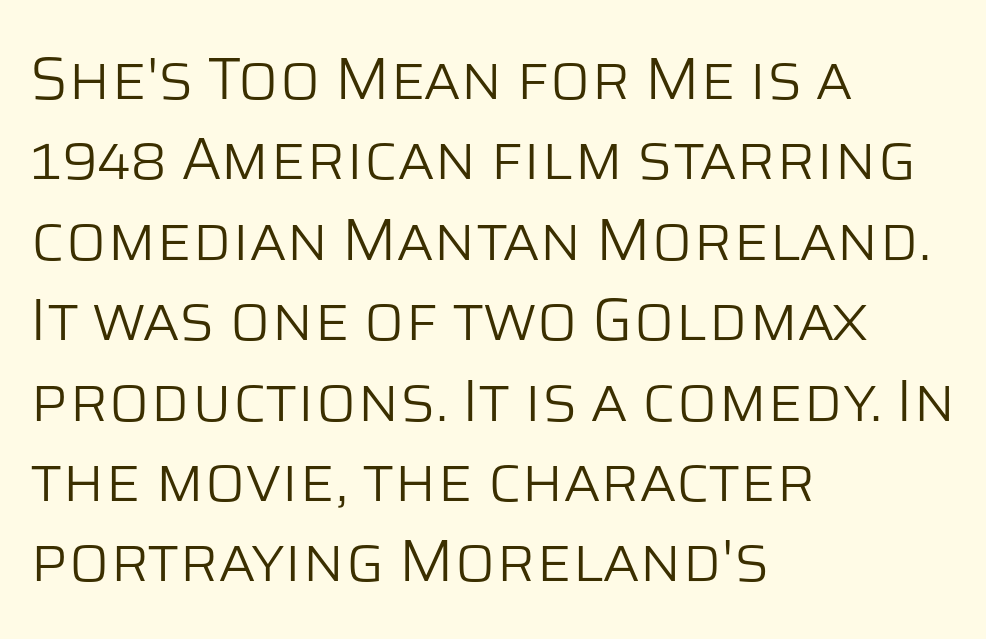
Weight class: somewhere from thin through regular. The rendering uses natural spacing where letterforms have individual widths. Evenly set lines give the paragraph a standard silhouette. The face used here is a sans, in the tradition of grotesques and geometrics. Typeset ragged right — the left edge is the straight one.
